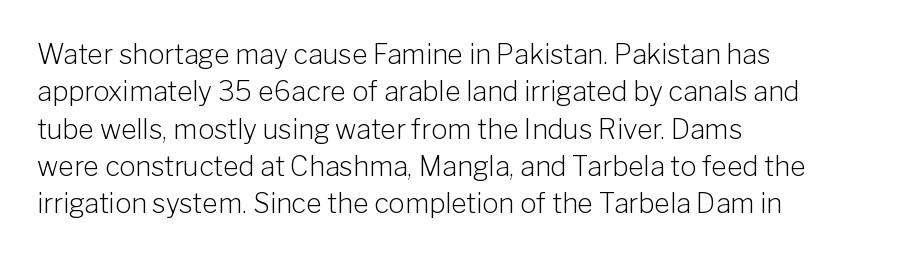
{"italic": "no", "bold": "no", "underline": "no", "align": "left", "line_spacing": "normal", "line_spacing_ratio": 1.38, "letter_spacing": "normal", "letter_spacing_em": 0.0, "glyph_px": 27}
